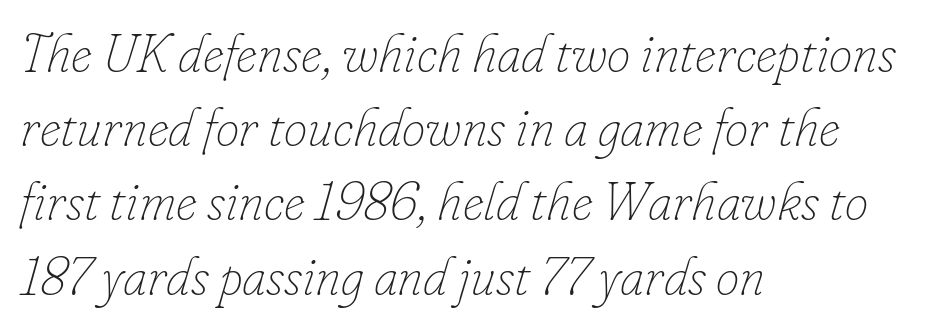
{"italic": "yes", "lean": "right", "slant_degrees": 16, "bold": "no", "weight": "thin", "width": "normal", "stroke_contrast": "low", "x_height": "small", "monospaced": "no", "underline": "no", "align": "left", "line_spacing": "normal", "line_spacing_ratio": 1.4, "letter_spacing": "normal", "letter_spacing_em": 0.0, "glyph_px": 53}
